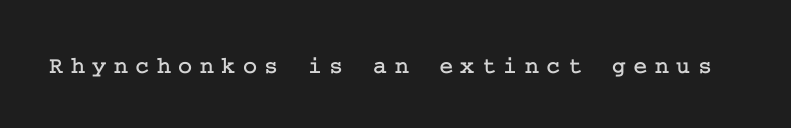
Q: Is the text italic (slanted)? A: No, it is upright.
Q: Is the text underlined? A: No.
Q: Is the spacing between letters normal or unusually wide? A: Unusually wide.
